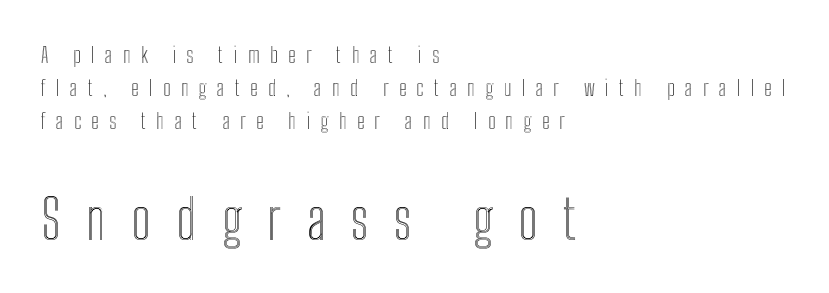
{"italic": "no", "width": "condensed", "x_height": "medium", "monospaced": "no", "underline": "no", "align": "left", "line_spacing": "normal", "line_spacing_ratio": 1.51, "letter_spacing": "wide", "letter_spacing_em": 0.46, "larger_block": "second", "size_ratio": 2.5, "glyph_px": 55}
